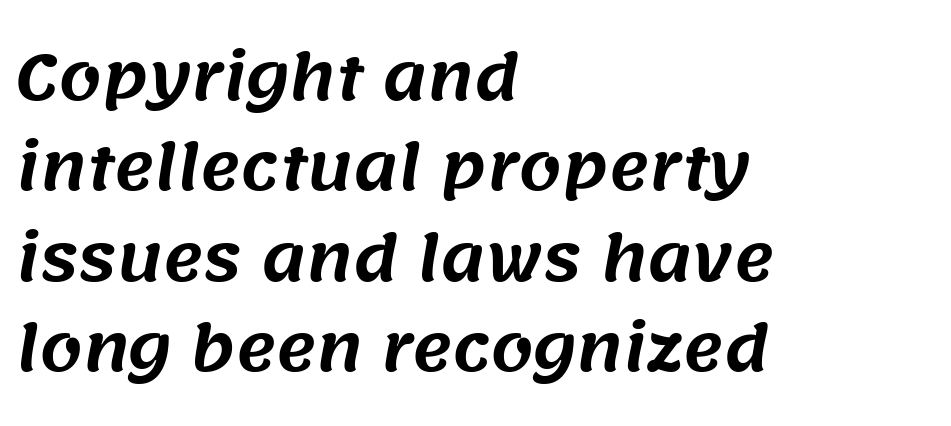
The image shows 61 px sans-serif type; set left-aligned, normal line spacing (1.48x), normal letter spacing, not underlined; medium stroke contrast and a large x-height.
